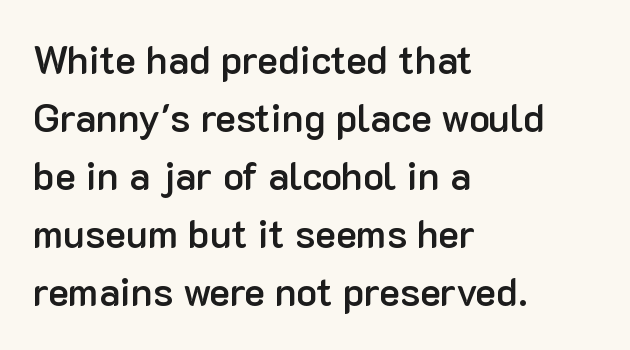
The image shows 39 px semibold sans-serif type, upright; set left-aligned, normal line spacing (1.49x), normal letter spacing, not underlined; low stroke contrast and a medium x-height.
